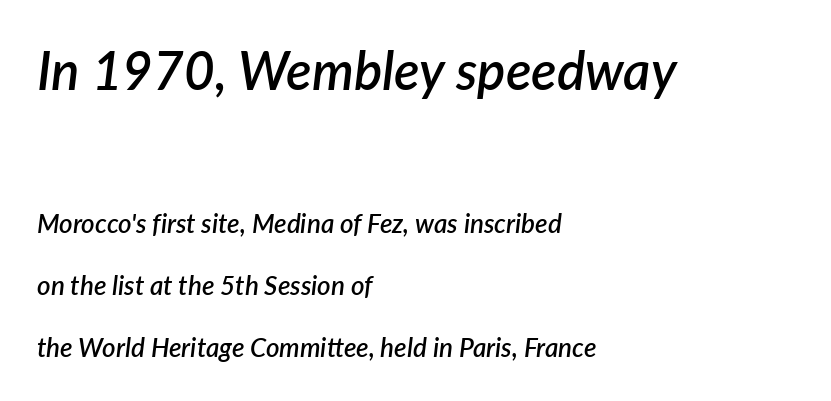
Q: Is the text bold? A: Semi-bold.
Q: Is the text italic (slanted)? A: Yes, it leans right by about 7 degrees.
Q: Is the text underlined? A: No.
Q: How is the paragraph aligned? A: Left-aligned.
Q: Is the spacing between letters normal or unusually wide? A: Normal.
Q: Is the spacing between lines tight, normal or loose? A: Loose.
Q: Which block of text is set in a larger size, the first (top) or the second (bottom)? A: The first (top) one.
Q: Width (condensed, normal, or wide)? A: Normal.
Q: Stroke contrast? A: Low.
Q: x-height? A: Medium.
Q: Monospaced? A: No.
